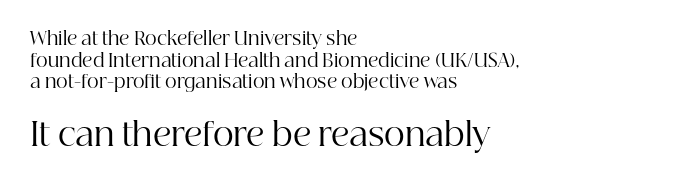
Q: Is the text bold? A: No.
Q: Is the text italic (slanted)? A: No, it is upright.
Q: Is the typeface a serif or a sans-serif typeface? A: Serif.
Q: Is the text underlined? A: No.
Q: How is the paragraph aligned? A: Left-aligned.
Q: Is the spacing between letters normal or unusually wide? A: Normal.
Q: Which block of text is set in a larger size, the first (top) or the second (bottom)? A: The second (bottom) one.
Q: Width (condensed, normal, or wide)? A: Normal.
Q: Stroke contrast? A: High.
Q: x-height? A: Medium.
Q: Monospaced? A: No.
